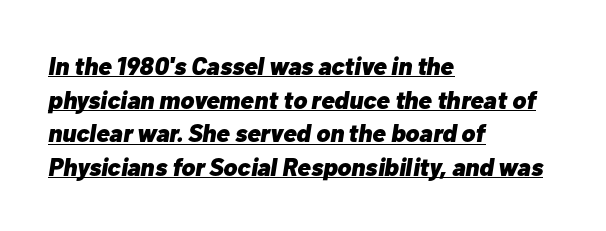
The rows are spaced the way most documents space them. The passage shown leans; its letterforms are oblique. Each line starts at the same left margin while the right side varies. Plenty of ink on the page — the face is bold.
